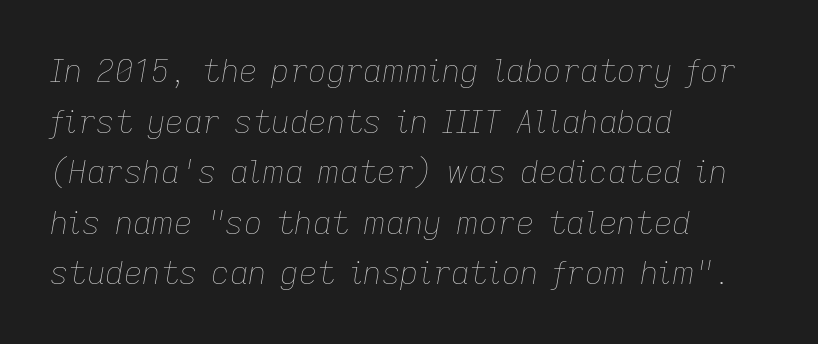
The image shows 32 px thin type, italic (leaning right); set left-aligned, normal line spacing (1.58x), normal letter spacing, not underlined; low stroke contrast and a medium x-height.
